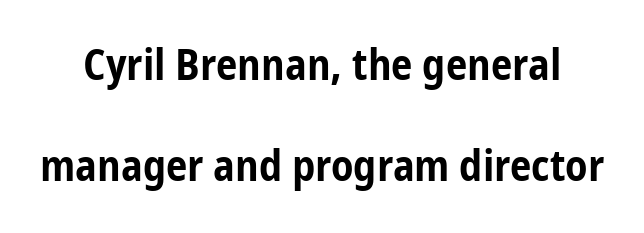
Q: Is the text bold? A: Yes.
Q: Is the text italic (slanted)? A: No, it is upright.
Q: Is the typeface a serif or a sans-serif typeface? A: Sans-serif.
Q: Is the text underlined? A: No.
Q: Is the spacing between letters normal or unusually wide? A: Normal.
Q: Is the spacing between lines tight, normal or loose? A: Loose.
Q: Width (condensed, normal, or wide)? A: Condensed.
Q: Stroke contrast? A: Low.
Q: x-height? A: Medium.
Q: Monospaced? A: No.
